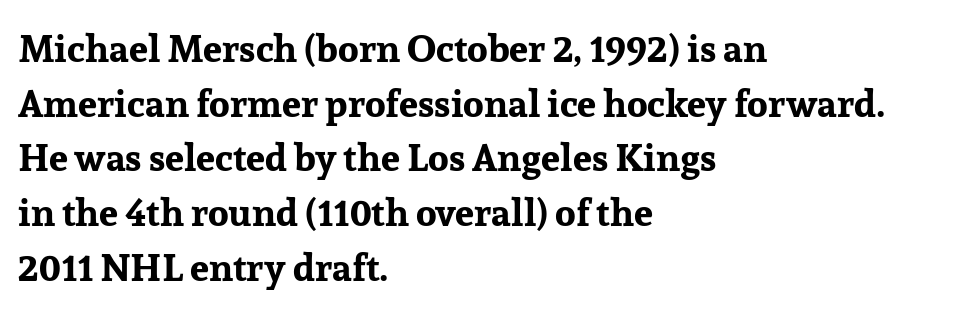
{"serif": "yes", "italic": "no", "bold": "yes", "weight": "bold", "width": "normal", "stroke_contrast": "low", "x_height": "medium", "monospaced": "no", "underline": "no", "align": "left", "line_spacing": "normal", "line_spacing_ratio": 1.44, "letter_spacing": "normal", "letter_spacing_em": 0.0, "glyph_px": 38}
